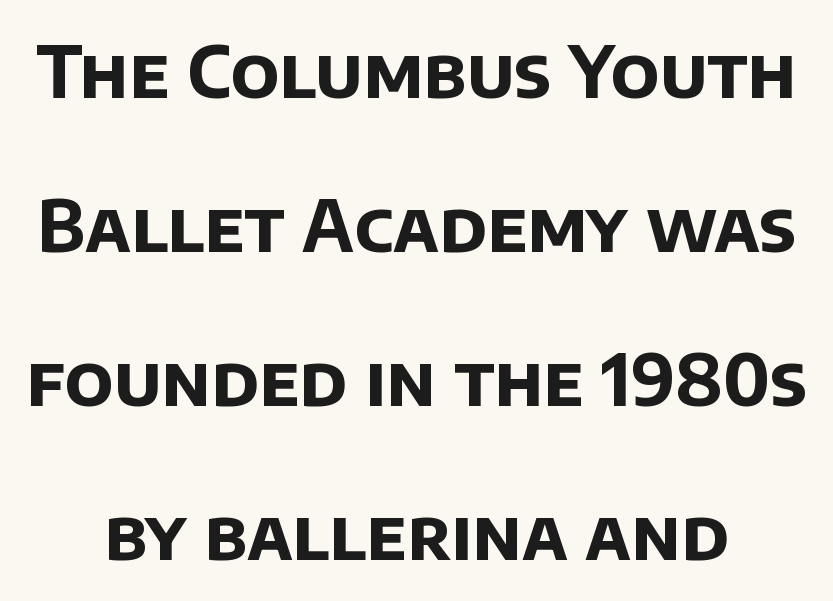
Short note: letters normally spaced. You could not count columns in this text — the font is proportionally spaced. Rule under the text: the space is simply empty. Observe the absence of serifs on each vertical stroke in this sample. The face used here has the dense, thick strokes of a bold.
